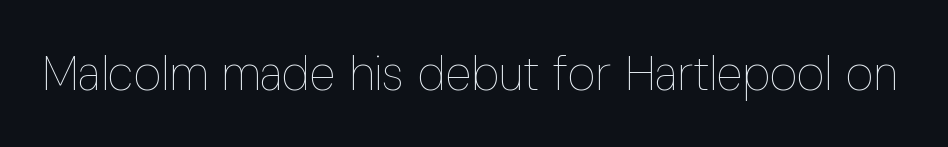
On a weight scale, this lands at 450 or below. Is this a fixed-width face? No — the glyphs have proportional, varying widths. Upright lettering throughout. Look at the tracking — it's just the regular setting, nothing added.
